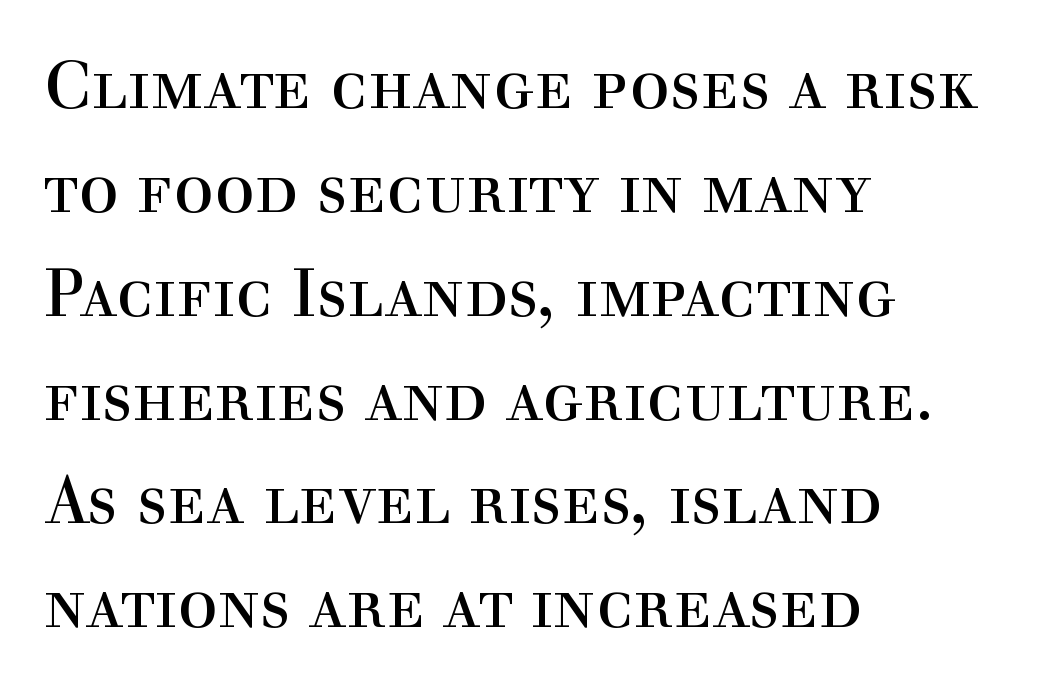
The image shows 67 px regular-weight serif type, upright; set left-aligned, normal line spacing (1.55x), normal letter spacing, not underlined; a medium x-height.
